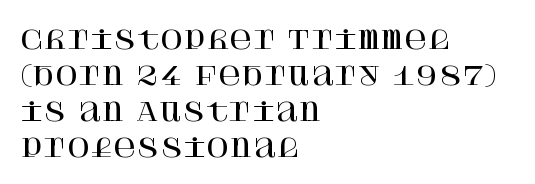
Vertically, the passage feels balanced, rows spaced as you'd expect. Every character sits straight up, as roman type does. A typesetter would call this zero additional tracking. Each line starts at the same left margin while the right side varies. Descenders are the only things crossing below the line.
